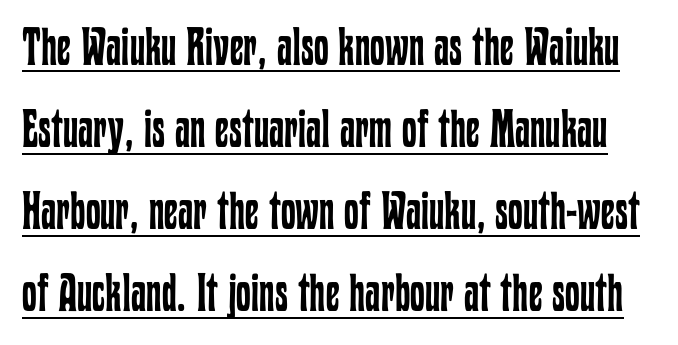
{"italic": "no", "bold": "no", "weight": "regular", "width": "condensed", "stroke_contrast": "low", "x_height": "medium", "monospaced": "no", "underline": "yes", "line_spacing": "normal", "line_spacing_ratio": 1.55, "letter_spacing": "normal", "letter_spacing_em": 0.0, "glyph_px": 53}
